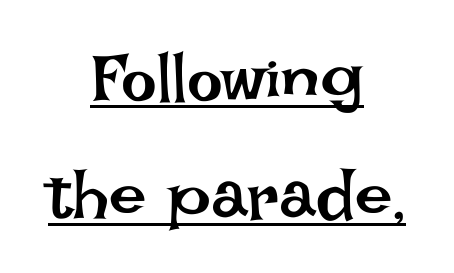
Q: Is the text bold? A: No.
Q: Is the text italic (slanted)? A: No, it is upright.
Q: Is the text underlined? A: Yes.
Q: How is the paragraph aligned? A: Centered.
Q: Is the spacing between letters normal or unusually wide? A: Normal.
Q: Width (condensed, normal, or wide)? A: Normal.
Q: Stroke contrast? A: Low.
Q: x-height? A: Large.
Q: Monospaced? A: No.
